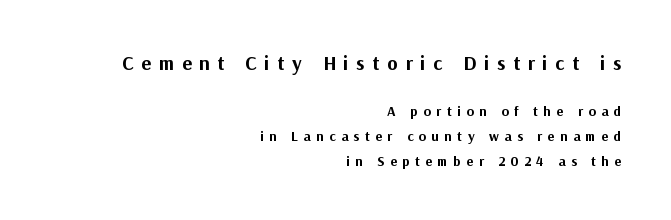
The image shows 20 px bold type, upright; set right-aligned, line spacing 1.79x, unusually wide letter spacing (+0.39 em), not underlined; the first (top) block is 1.43x larger.
